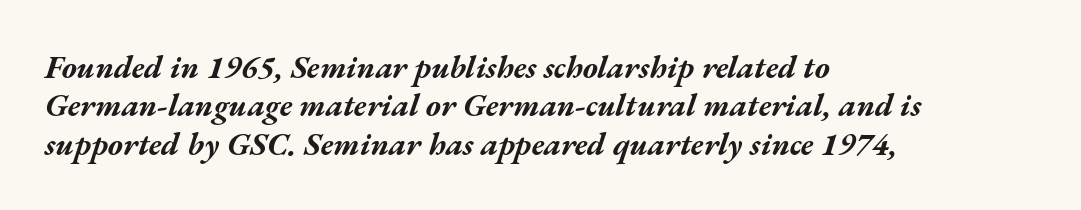
{"italic": "yes", "lean": "right", "slant_degrees": 17, "bold": "yes", "weight": "bold", "width": "wide", "stroke_contrast": "medium", "x_height": "medium", "monospaced": "no", "underline": "no", "align": "left", "line_spacing_ratio": 1.2, "letter_spacing": "normal", "letter_spacing_em": 0.0, "glyph_px": 32}
